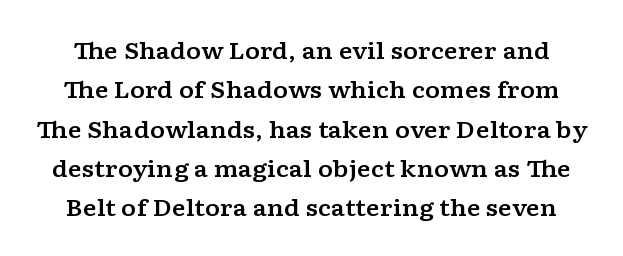
Only glyphs here, with clear space below each row. This sample uses an upright cut, with every glyph sitting square on the baseline. Nobody touched the tracking dial on this one.
